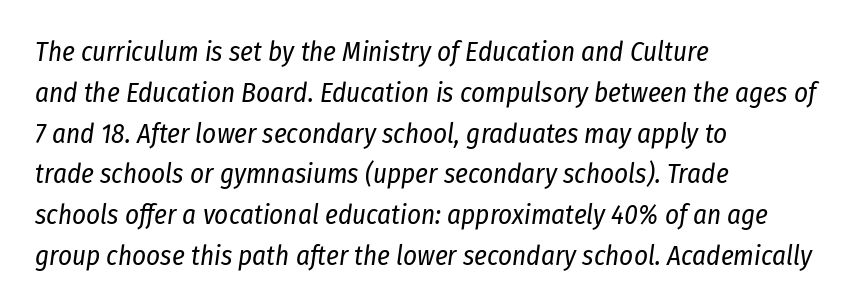
Slanted lettering throughout. Normally led — the rows are evenly, conventionally spaced. The gap between lines stays unmarked. Short and long lines alike share a common starting point at left. Does extra space separate the letters? No, they use regular spacing. Stem width sits at or under what a default text font uses.
